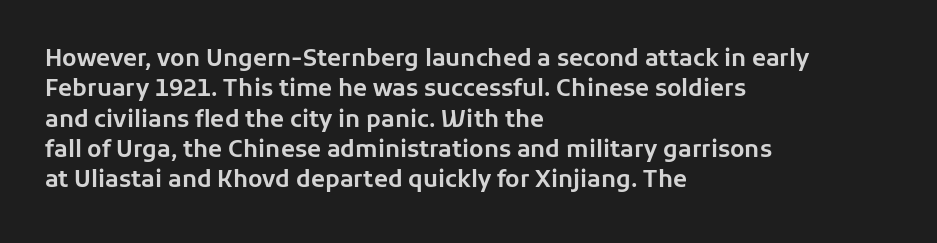
Q: Is the text italic (slanted)? A: No, it is upright.
Q: Is the text underlined? A: No.
Q: How is the paragraph aligned? A: Left-aligned.
Q: Is the spacing between letters normal or unusually wide? A: Normal.
Q: Is the spacing between lines tight, normal or loose? A: Normal.
